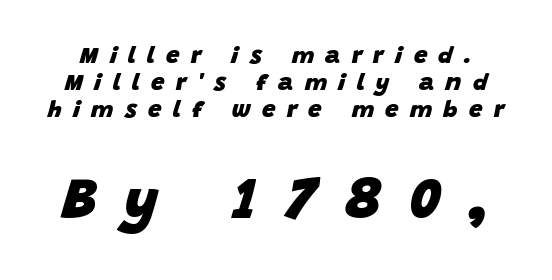
Bold? Absolutely — the strokes are thick and heavy. Underline: absent. Baseline-to-baseline distance is barely more than the letter height. Compared with typical body copy, the letter spacing here is much looser. Is the type slanted? Yes — the strokes lean at a clear angle. This layout puts the modest block above and the oversized block below.
